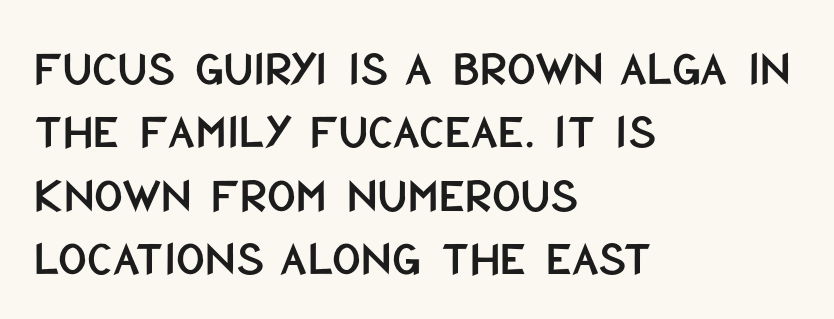
Rendered with straight, roman letterforms. Proportional: the letters do not fall into vertical columns. The string is rendered with underlining switched off. What kind of face is this? One without serifs — a sans. These lines stack with their left ends in a neat column. Baseline-to-baseline distance is the conventional proportion of letter height.
